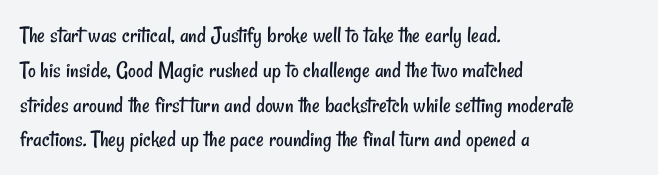
The rendering uses a moderate line-height, typical for paragraphs. These lines stack with their left ends in a neat column. Letter spacing: default. The cut favours lightness, reaching ordinary text weight at its darkest. Letters rest on an invisible, unmarked baseline.
